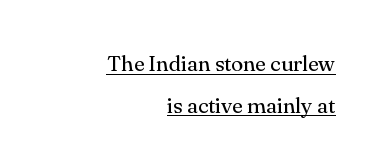
Honestly, the underline is the first thing you notice here. Leftover space on each line is placed entirely before the opening word. Quick note: interline space is abundant. The letterforms sit shoulder to shoulder at normal distance. Style check: upright.
